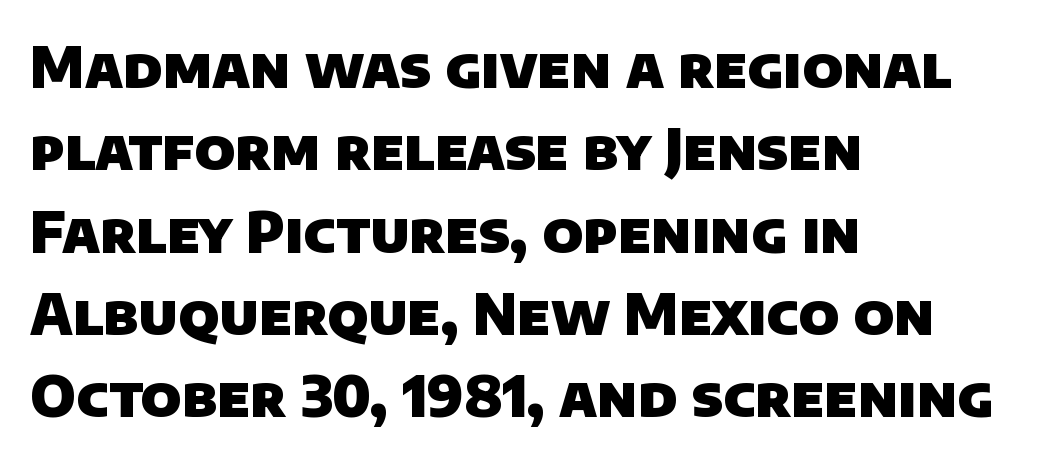
{"serif": "no", "bold": "yes", "weight": "heavy", "width": "normal", "stroke_contrast": "low", "x_height": "large", "monospaced": "no", "underline": "no", "align": "left", "line_spacing": "normal", "line_spacing_ratio": 1.47, "letter_spacing": "normal", "letter_spacing_em": 0.0, "glyph_px": 56}
